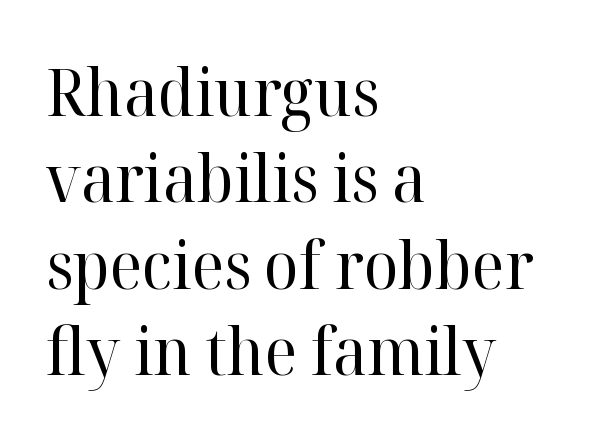
Q: Is the text bold? A: No.
Q: Is the text italic (slanted)? A: No, it is upright.
Q: Is the typeface a serif or a sans-serif typeface? A: Serif.
Q: Is the text underlined? A: No.
Q: How is the paragraph aligned? A: Left-aligned.
Q: Is the spacing between letters normal or unusually wide? A: Normal.
Q: Is the spacing between lines tight, normal or loose? A: Normal.
Q: Width (condensed, normal, or wide)? A: Normal.
Q: Stroke contrast? A: High.
Q: x-height? A: Medium.
Q: Monospaced? A: No.
